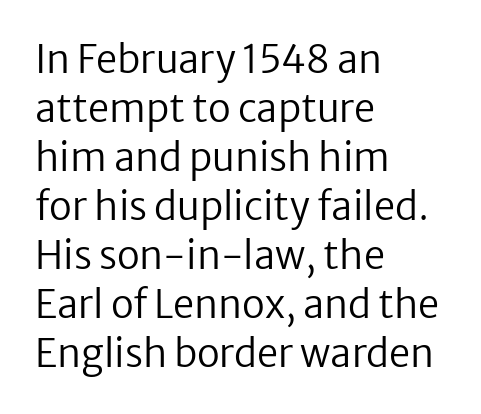
The image shows 38 px regular-weight sans-serif type, upright; set left-aligned, normal line spacing (1.29x), normal letter spacing, not underlined; low stroke contrast and a medium x-height.
